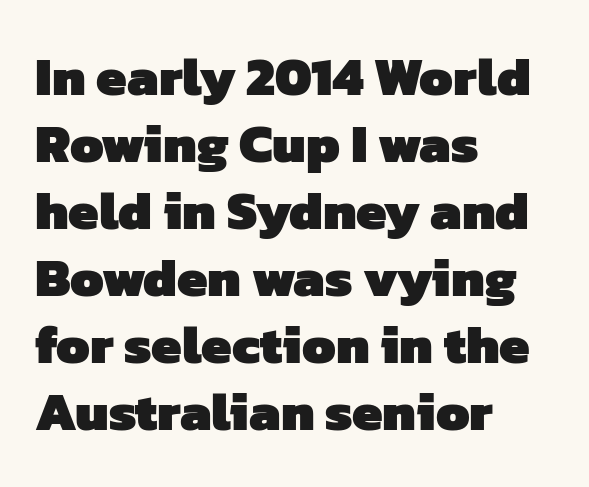
Q: Is the text bold? A: Yes.
Q: Is the typeface a serif or a sans-serif typeface? A: Sans-serif.
Q: Is the text underlined? A: No.
Q: How is the paragraph aligned? A: Left-aligned.
Q: Is the spacing between letters normal or unusually wide? A: Normal.
Q: Width (condensed, normal, or wide)? A: Normal.
Q: Stroke contrast? A: Low.
Q: x-height? A: Medium.
Q: Monospaced? A: No.
